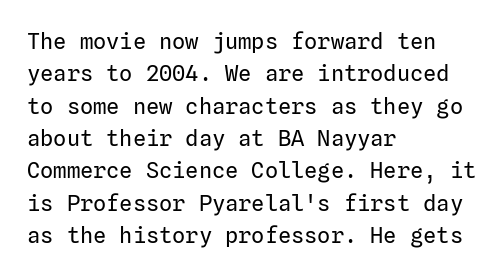
Does extra space separate the letters? No, they use regular spacing. Compared with a typical body face, this is equally light or lighter still. Casual observation: everything's shoved over to the left. This sample keeps an unexceptional amount of space between lines.
